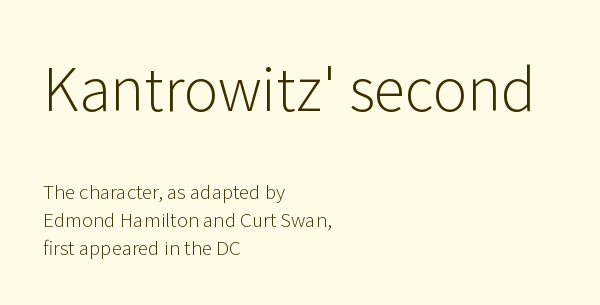
Short and long lines alike share a common starting point at left. Is the stroke heavy? The answer is a plain regular-or-lighter. Horizontal bands of white between lines are of average thickness. Character size in the leading block exceeds that of the trailing block.
